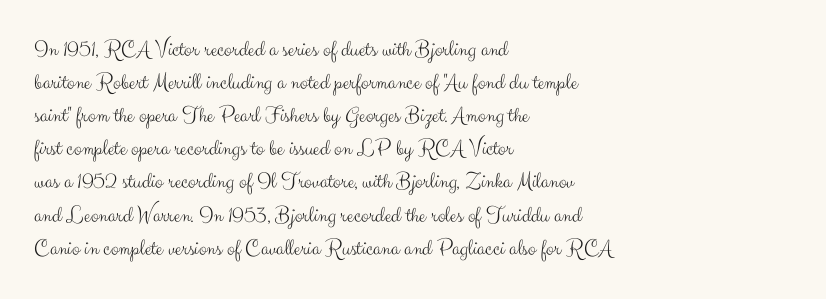
The image shows 23 px text type; set left-aligned, normal line spacing (1.44x), normal letter spacing, not underlined.
